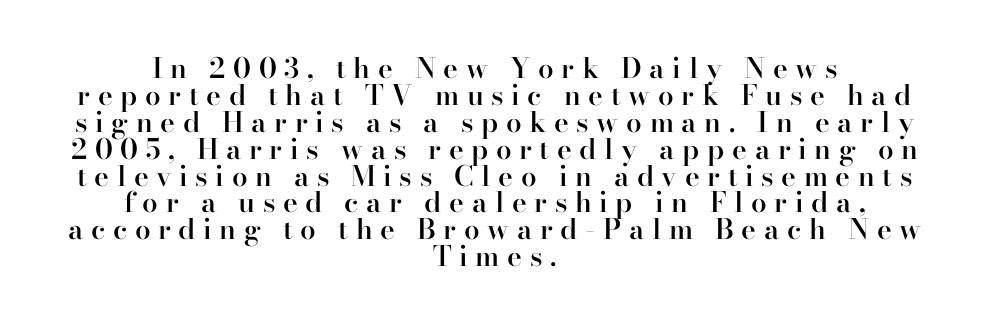
The image shows 28 px semibold serif type, upright; set centered, tight line spacing (0.96x), unusually wide letter spacing (+0.27 em), not underlined; high stroke contrast and a small x-height.
